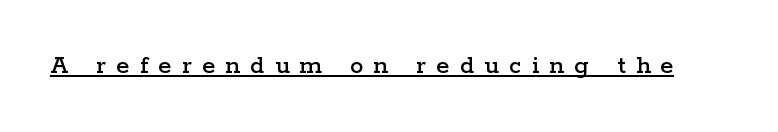
Does the lettering tilt? It doesn't — this is upright. Does a line run under the words? Yes, clearly. The letters are spread apart with noticeably loose tracking.
